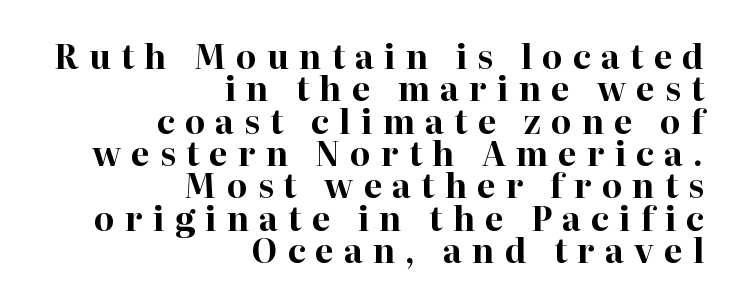
{"serif": "yes", "italic": "no", "bold": "yes", "weight": "bold", "width": "normal", "stroke_contrast": "high", "x_height": "medium", "monospaced": "no", "underline": "no", "align": "right", "line_spacing": "tight", "line_spacing_ratio": 0.98, "letter_spacing": "wide", "letter_spacing_em": 0.31, "glyph_px": 33}
